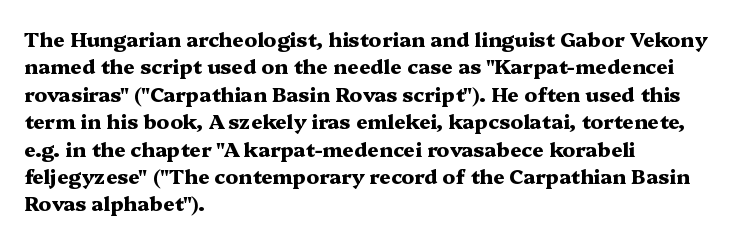
The image shows 20 px bold type, upright; set left-aligned, normal line spacing (1.37x), normal letter spacing, not underlined.
